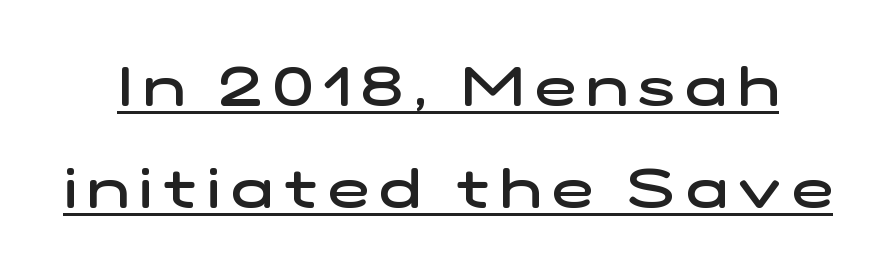
{"serif": "no", "bold": "semi", "weight": "semibold", "width": "wide", "stroke_contrast": "low", "x_height": "medium", "monospaced": "no", "underline": "yes", "line_spacing_ratio": 1.86, "letter_spacing": "wide", "letter_spacing_em": 0.2, "glyph_px": 55}
